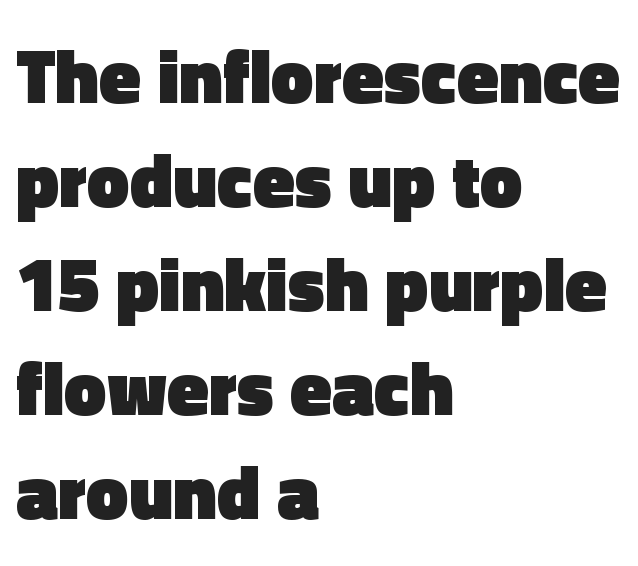
The image shows 76 px heavy sans-serif type, upright; set left-aligned, normal line spacing (1.37x), normal letter spacing, not underlined; a medium x-height.
